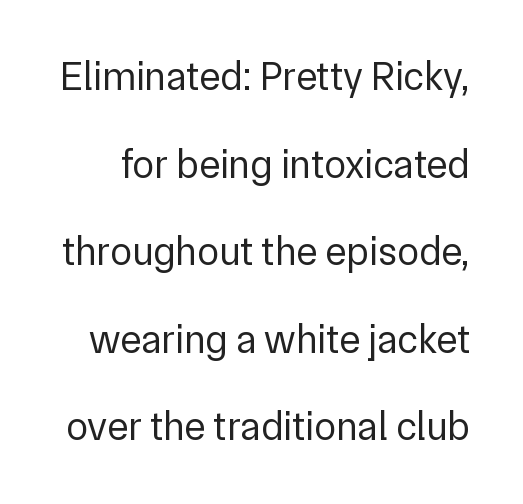
Q: Is the text bold? A: No.
Q: Is the text italic (slanted)? A: No, it is upright.
Q: Is the typeface a serif or a sans-serif typeface? A: Sans-serif.
Q: Is the text underlined? A: No.
Q: Is the spacing between letters normal or unusually wide? A: Normal.
Q: Is the spacing between lines tight, normal or loose? A: Loose.
Q: Width (condensed, normal, or wide)? A: Normal.
Q: Stroke contrast? A: Low.
Q: x-height? A: Medium.
Q: Monospaced? A: No.
